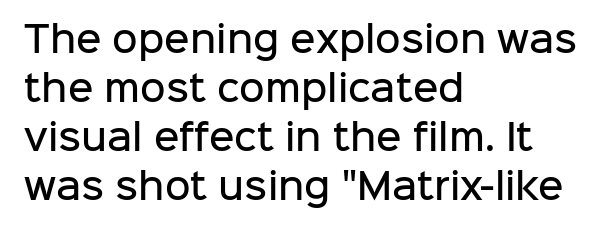
Q: Is the text bold? A: Semi-bold.
Q: Is the text italic (slanted)? A: No, it is upright.
Q: Is the typeface a serif or a sans-serif typeface? A: Sans-serif.
Q: Is the text underlined? A: No.
Q: How is the paragraph aligned? A: Left-aligned.
Q: Is the spacing between letters normal or unusually wide? A: Normal.
Q: Is the spacing between lines tight, normal or loose? A: Normal.
Q: Width (condensed, normal, or wide)? A: Normal.
Q: Stroke contrast? A: Low.
Q: x-height? A: Medium.
Q: Monospaced? A: No.
